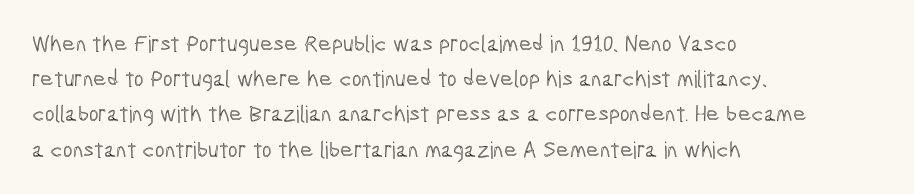
The image shows 23 px text type, upright; set left-aligned, normal line spacing (1.53x), normal letter spacing, not underlined.
